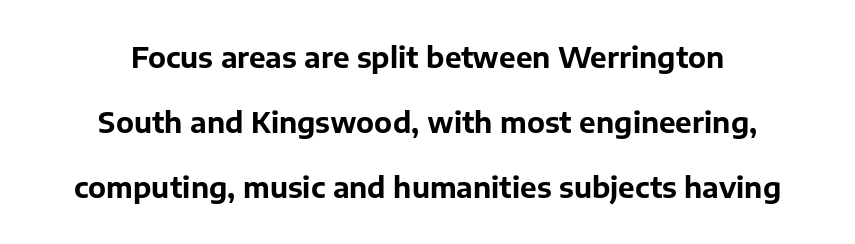
{"serif": "no", "italic": "no", "bold": "yes", "weight": "bold", "width": "normal", "stroke_contrast": "low", "x_height": "medium", "monospaced": "no", "underline": "no", "align": "center", "line_spacing": "loose", "line_spacing_ratio": 2.32, "letter_spacing": "normal", "letter_spacing_em": 0.0, "glyph_px": 28}
